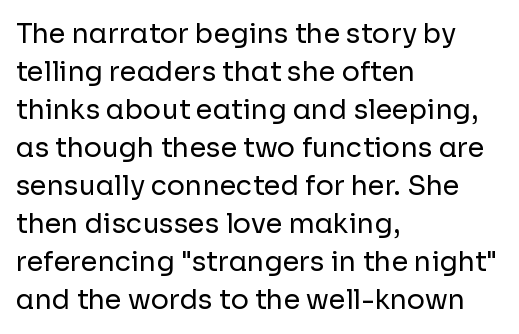
{"italic": "no", "bold": "no", "underline": "no", "align": "left", "line_spacing": "normal", "line_spacing_ratio": 1.41, "letter_spacing": "normal", "letter_spacing_em": 0.0, "glyph_px": 27}
